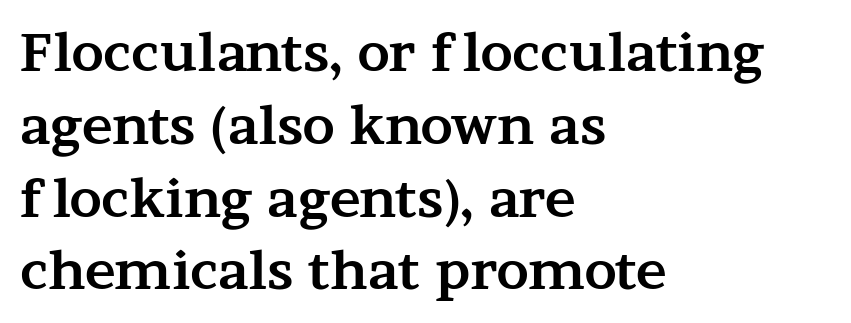
The letterforms sit shoulder to shoulder at normal distance. Visually the block forms a straight wall on the left and a jagged coastline on the right. Baseline-to-baseline distance is the conventional proportion of letter height. Quick note: underline off. Heavy-handed strokes throughout: this text is bold.
